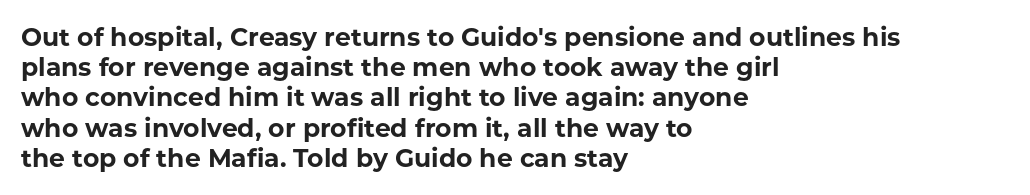
The image shows 25 px bold type, upright; set left-aligned, line spacing 1.21x, normal letter spacing, not underlined.
